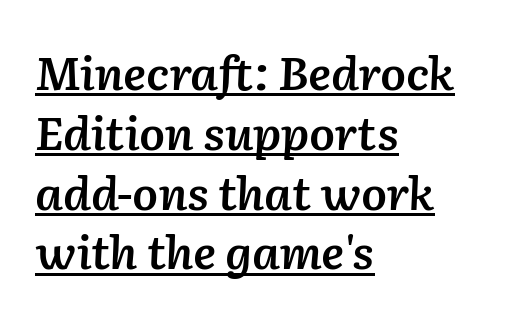
Q: Is the text bold? A: Semi-bold.
Q: Is the text italic (slanted)? A: Yes, it leans right by about 2 degrees.
Q: Is the text underlined? A: Yes.
Q: How is the paragraph aligned? A: Left-aligned.
Q: Is the spacing between letters normal or unusually wide? A: Normal.
Q: Is the spacing between lines tight, normal or loose? A: Normal.
Q: Width (condensed, normal, or wide)? A: Normal.
Q: Stroke contrast? A: Low.
Q: x-height? A: Medium.
Q: Monospaced? A: No.
